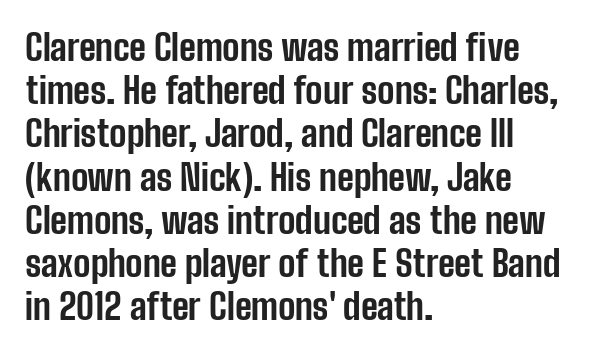
If you drew a ruler down the left edge, every line would touch it. Each row of text sits above clean, open space. Look at the tracking — it's just the regular setting, nothing added. Looks like regular typesetting: each glyph gets only the width it needs. Serif or sans? Sans — the stroke terminals are bare.
